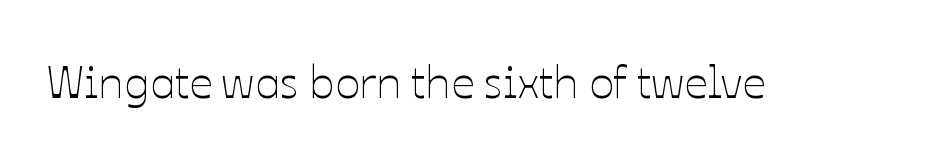
Q: Is the text bold? A: No.
Q: Is the text italic (slanted)? A: No, it is upright.
Q: Is the text underlined? A: No.
Q: Is the spacing between letters normal or unusually wide? A: Normal.
Q: Width (condensed, normal, or wide)? A: Normal.
Q: Stroke contrast? A: Low.
Q: x-height? A: Medium.
Q: Monospaced? A: No.
